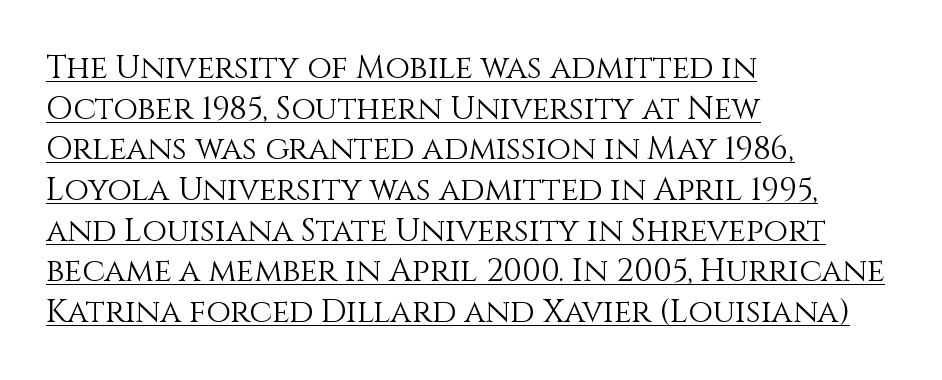
Q: Is the text bold? A: No.
Q: Is the text italic (slanted)? A: No, it is upright.
Q: Is the text underlined? A: Yes.
Q: How is the paragraph aligned? A: Left-aligned.
Q: Is the spacing between letters normal or unusually wide? A: Normal.
Q: Is the spacing between lines tight, normal or loose? A: Normal.
Q: Width (condensed, normal, or wide)? A: Normal.
Q: Stroke contrast? A: Medium.
Q: x-height? A: Large.
Q: Monospaced? A: No.
